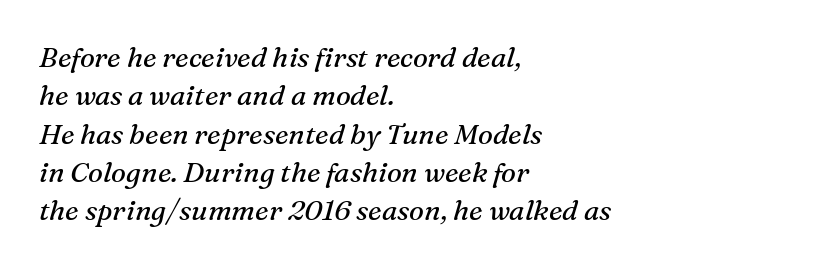
{"serif": "yes", "italic": "yes", "lean": "right", "slant_degrees": 16, "bold": "no", "weight": "regular", "width": "normal", "stroke_contrast": "medium", "x_height": "medium", "monospaced": "no", "underline": "no", "align": "left", "line_spacing": "normal", "line_spacing_ratio": 1.37, "letter_spacing": "normal", "letter_spacing_em": 0.0, "glyph_px": 28}
